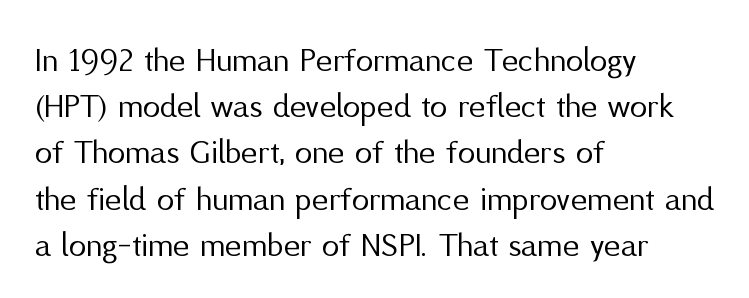
{"serif": "no", "italic": "no", "bold": "no", "weight": "regular", "width": "normal", "stroke_contrast": "medium", "x_height": "medium", "monospaced": "no", "underline": "no", "align": "left", "line_spacing": "normal", "line_spacing_ratio": 1.32, "letter_spacing": "normal", "letter_spacing_em": 0.0, "glyph_px": 35}
